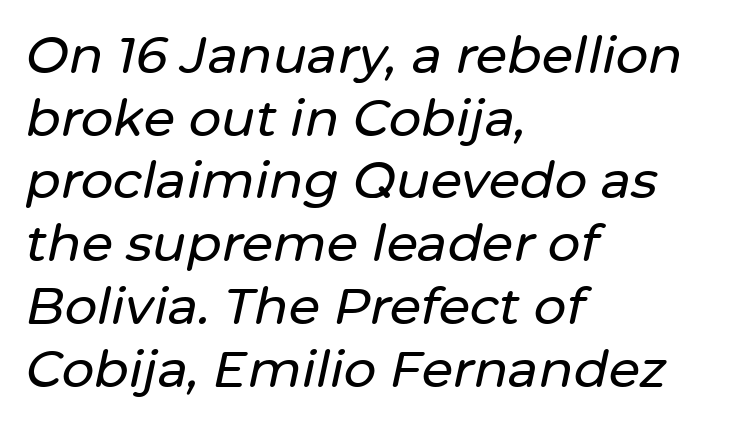
The image shows 51 px text type, italic (leaning right); set left-aligned, line spacing 1.23x, normal letter spacing, not underlined; low stroke contrast and a medium x-height.
